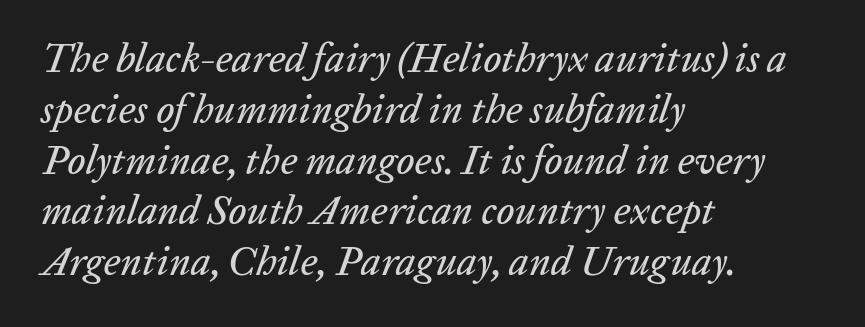
The image shows 40 px text type, italic (leaning right); set left-aligned, normal line spacing (1.27x), normal letter spacing, not underlined; low stroke contrast and a medium x-height.
